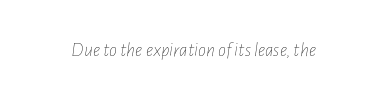
The image shows 20 px text type, italic (leaning right); set normal letter spacing, not underlined.
